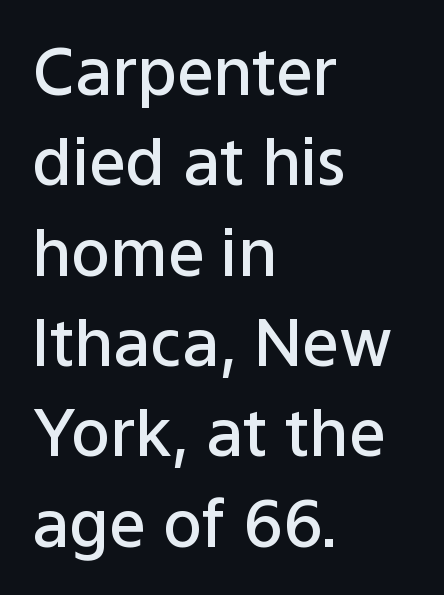
{"serif": "no", "italic": "no", "bold": "semi", "weight": "semibold", "width": "normal", "stroke_contrast": "low", "x_height": "medium", "monospaced": "no", "underline": "no", "align": "left", "line_spacing": "normal", "line_spacing_ratio": 1.39, "letter_spacing": "normal", "letter_spacing_em": 0.0, "glyph_px": 65}
